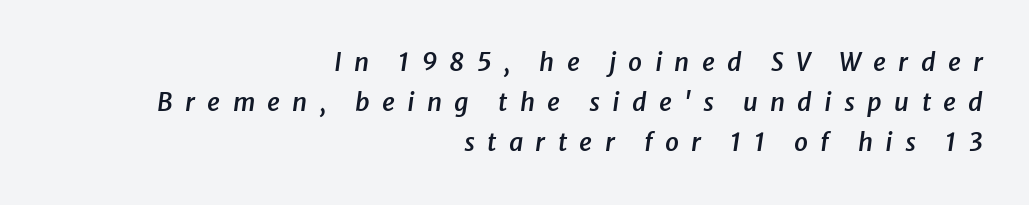
The lettering tilts uniformly, giving the passage an italic look. The rendering uses a semibold face; strokes are thickened but not to full bold. Loose tracking; the words dissolve into strings of separated letters. Interline gaps are of average width in this sample. The lines are quadded right. A clean baseline with only descenders dipping below it.
